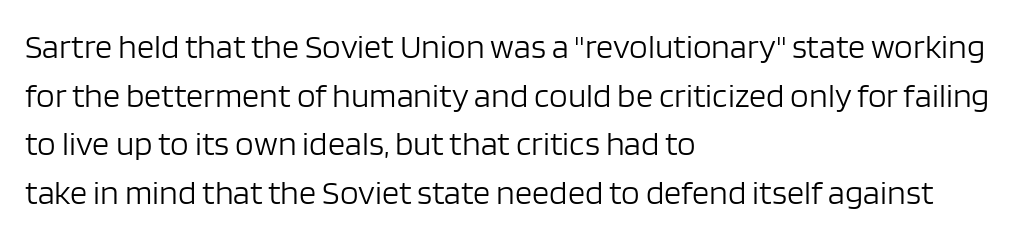
Q: Is the text bold? A: No.
Q: Is the text italic (slanted)? A: No, it is upright.
Q: Is the typeface a serif or a sans-serif typeface? A: Sans-serif.
Q: Is the text underlined? A: No.
Q: How is the paragraph aligned? A: Left-aligned.
Q: Is the spacing between letters normal or unusually wide? A: Normal.
Q: Is the spacing between lines tight, normal or loose? A: Normal.
Q: Width (condensed, normal, or wide)? A: Normal.
Q: Stroke contrast? A: Low.
Q: x-height? A: Large.
Q: Monospaced? A: No.
